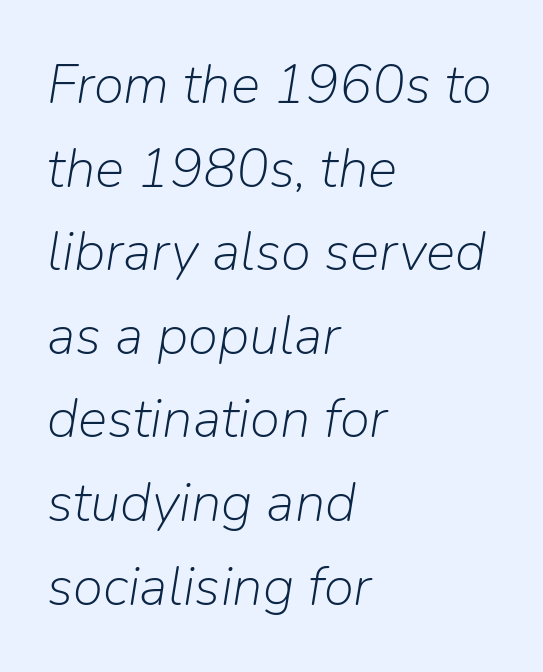
No letter is thick-stroked: the sample isn't bold. A student would call this left alignment; a typographer would say flush left, rag right. Has an underline been added? It has not. The face used here is proportionally spaced, like ordinary book or web type.
